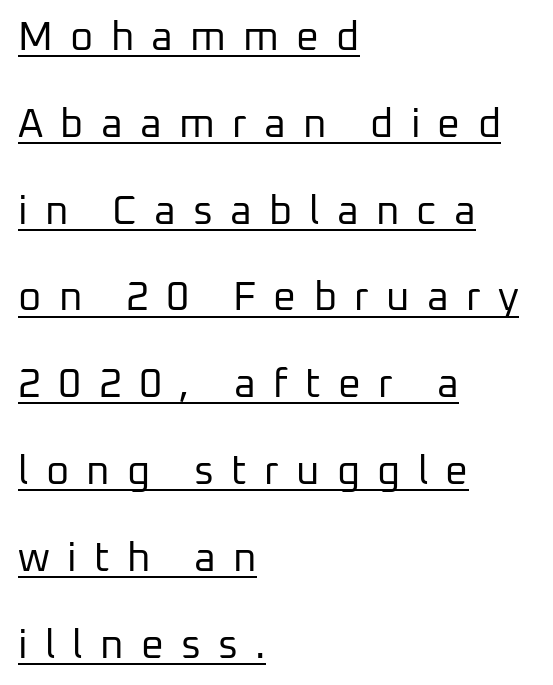
Q: Is the text bold? A: No.
Q: Is the text italic (slanted)? A: No, it is upright.
Q: Is the typeface a serif or a sans-serif typeface? A: Sans-serif.
Q: Is the text underlined? A: Yes.
Q: How is the paragraph aligned? A: Left-aligned.
Q: Is the spacing between letters normal or unusually wide? A: Unusually wide.
Q: Is the spacing between lines tight, normal or loose? A: Loose.
Q: Width (condensed, normal, or wide)? A: Normal.
Q: Stroke contrast? A: Low.
Q: x-height? A: Medium.
Q: Monospaced? A: No.
